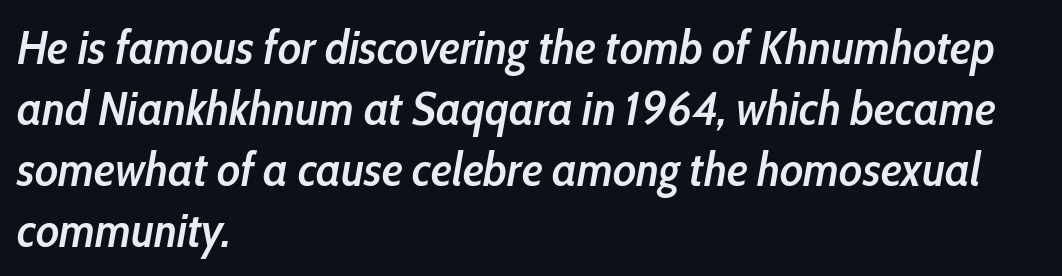
The image shows 48 px semibold, condensed type, italic (leaning right); set left-aligned, normal line spacing (1.27x), normal letter spacing, not underlined; low stroke contrast and a medium x-height.
